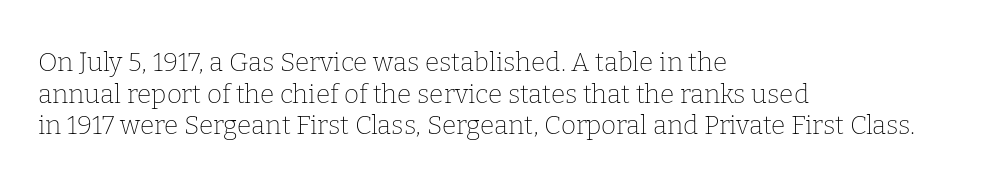
Nope, not italic — everything's standing straight. The font is comparable to plain body text, perhaps lighter. Inter-character spacing is left at the font's built-in metrics. The zone under the glyphs is completely vacant. These lines are set flush left with a ragged right edge.
